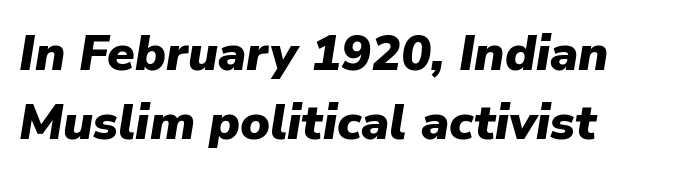
Varying glyph widths throughout — classic text-font behaviour. Vertical spacing — default. These lines carry a lot of weight — the face is fully bold. Does extra space separate the letters? No, they use regular spacing. The lettering tilts uniformly, giving the passage an italic look. Each row of text sits above clean, open space.
